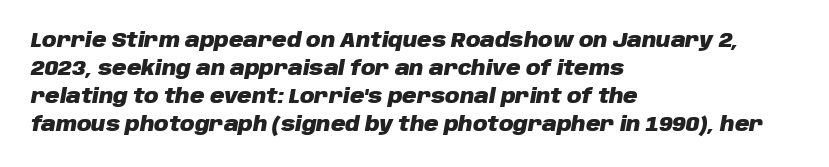
The image shows 20 px bold type, italic (leaning right); set left-aligned, normal line spacing (1.4x), normal letter spacing, not underlined.
